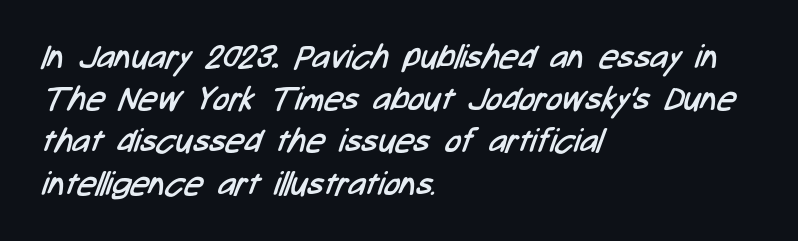
Varying glyph widths throughout — classic text-font behaviour. Compared with a typical body face, this is equally light or lighter still. What stands out about the letter spacing? Nothing — it is the standard amount. Check the space under the baseline: it is left empty.
